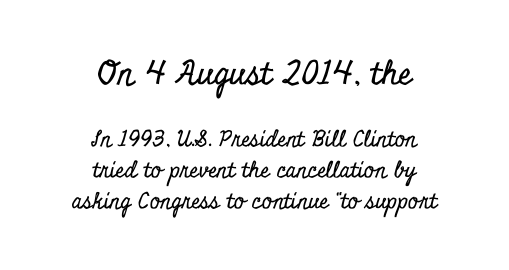
Q: Is the text italic (slanted)? A: Yes.
Q: Is the typeface a serif or a sans-serif typeface? A: Serif.
Q: Is the text underlined? A: No.
Q: How is the paragraph aligned? A: Centered.
Q: Is the spacing between letters normal or unusually wide? A: Normal.
Q: Is the spacing between lines tight, normal or loose? A: Normal.
Q: Which block of text is set in a larger size, the first (top) or the second (bottom)? A: The first (top) one.
Q: Width (condensed, normal, or wide)? A: Condensed.
Q: Stroke contrast? A: Low.
Q: x-height? A: Small.
Q: Monospaced? A: No.
